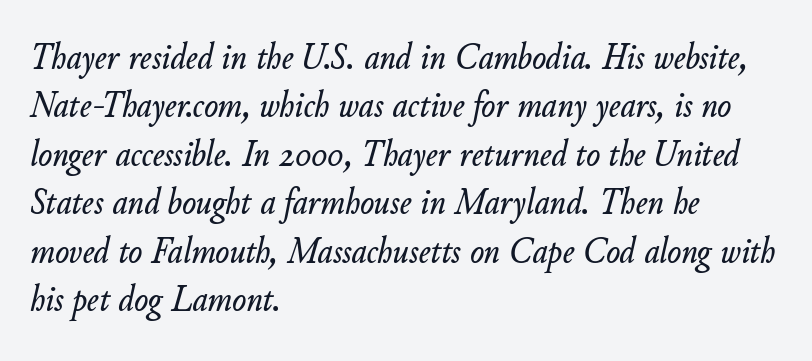
{"italic": "yes", "lean": "right", "slant_degrees": 11, "width": "normal", "stroke_contrast": "low", "x_height": "small", "monospaced": "no", "underline": "no", "align": "left", "line_spacing": "normal", "line_spacing_ratio": 1.31, "letter_spacing": "normal", "letter_spacing_em": 0.0, "glyph_px": 37}
